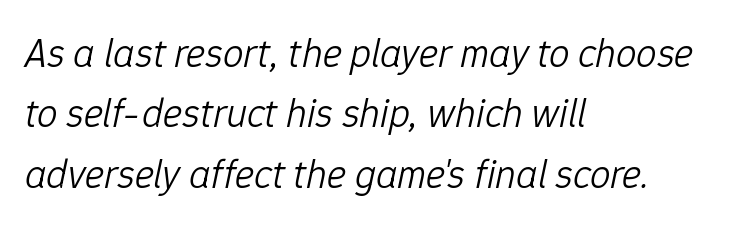
The image shows 41 px light type, italic (leaning right); set left-aligned, normal line spacing (1.47x), normal letter spacing, not underlined; low stroke contrast and a medium x-height.
